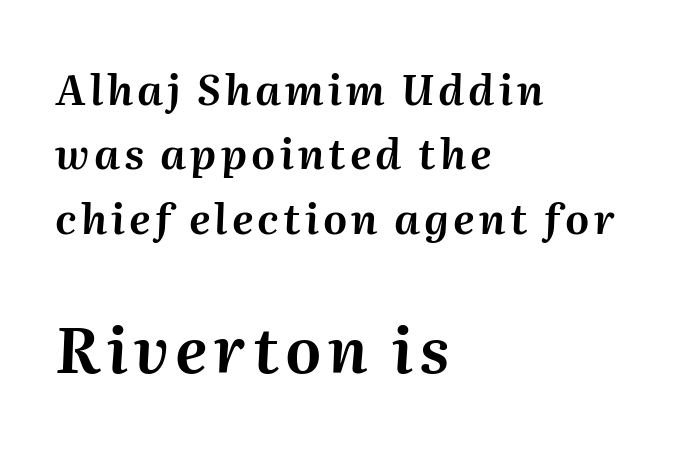
Alignment: flush left. Successive baselines arrive at the customary interval. The rendering uses natural spacing where letterforms have individual widths. The designer gave the closing block more size than the opening block.
